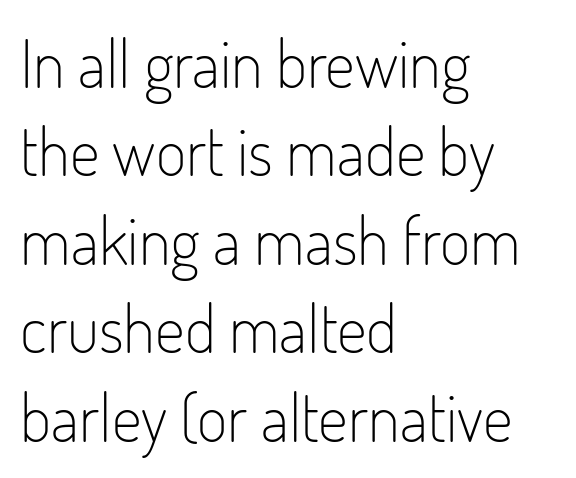
{"serif": "no", "italic": "no", "bold": "no", "weight": "light", "width": "condensed", "stroke_contrast": "low", "x_height": "small", "monospaced": "no", "underline": "no", "align": "left", "line_spacing": "normal", "line_spacing_ratio": 1.34, "letter_spacing": "normal", "letter_spacing_em": 0.0, "glyph_px": 66}
